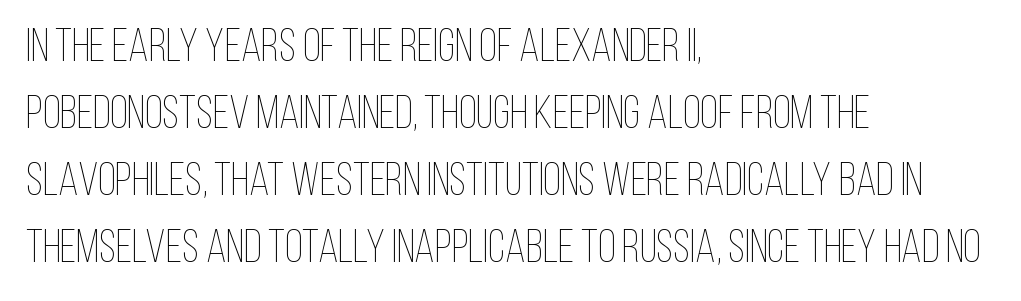
{"italic": "no", "bold": "no", "weight": "thin", "width": "condensed", "stroke_contrast": "low", "x_height": "large", "monospaced": "no", "underline": "no", "align": "left", "line_spacing": "normal", "line_spacing_ratio": 1.46, "letter_spacing": "normal", "letter_spacing_em": 0.0, "glyph_px": 46}
